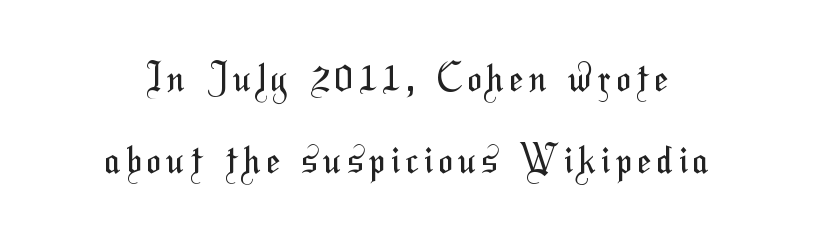
Q: Is the text bold? A: No.
Q: Is the typeface a serif or a sans-serif typeface? A: Sans-serif.
Q: Is the text underlined? A: No.
Q: How is the paragraph aligned? A: Centered.
Q: Is the spacing between lines tight, normal or loose? A: Loose.
Q: Width (condensed, normal, or wide)? A: Condensed.
Q: Stroke contrast? A: Medium.
Q: x-height? A: Medium.
Q: Monospaced? A: No.
